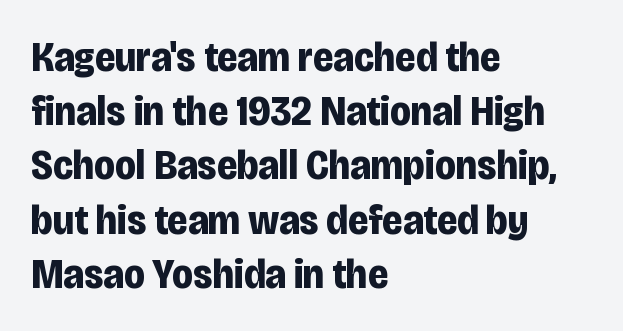
{"serif": "no", "italic": "no", "bold": "yes", "weight": "bold", "width": "condensed", "stroke_contrast": "low", "x_height": "large", "monospaced": "no", "underline": "no", "align": "left", "line_spacing": "normal", "line_spacing_ratio": 1.29, "letter_spacing": "normal", "letter_spacing_em": 0.0, "glyph_px": 42}
